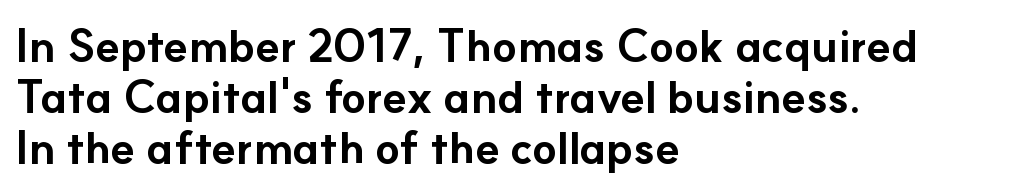
Q: Is the text bold? A: Yes.
Q: Is the text italic (slanted)? A: No, it is upright.
Q: Is the typeface a serif or a sans-serif typeface? A: Sans-serif.
Q: Is the text underlined? A: No.
Q: How is the paragraph aligned? A: Left-aligned.
Q: Is the spacing between letters normal or unusually wide? A: Normal.
Q: Is the spacing between lines tight, normal or loose? A: Tight.
Q: Width (condensed, normal, or wide)? A: Normal.
Q: Stroke contrast? A: Low.
Q: x-height? A: Small.
Q: Monospaced? A: No.
